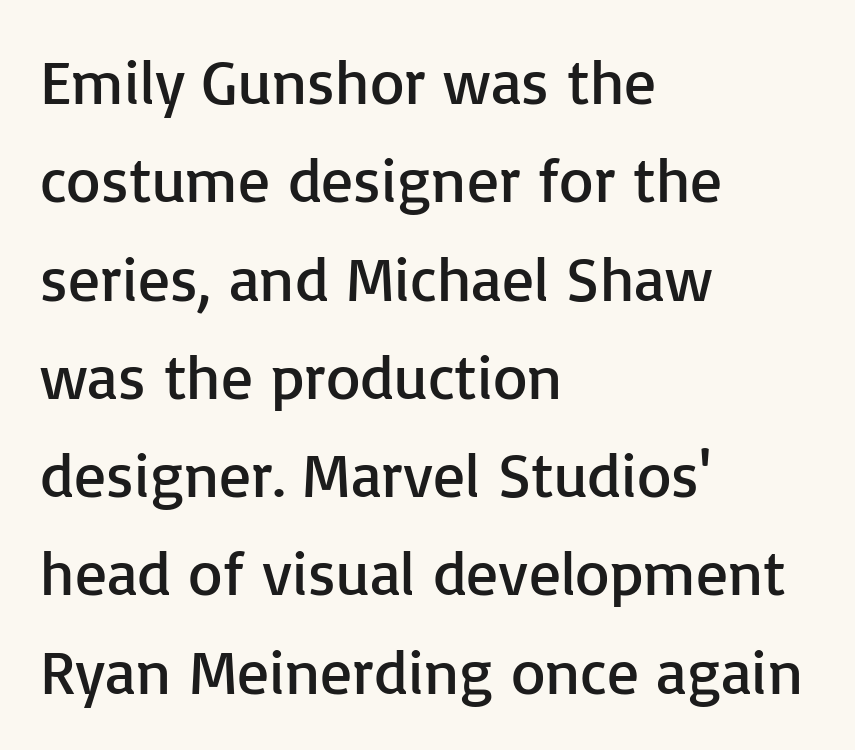
{"serif": "no", "italic": "no", "bold": "no", "weight": "regular", "width": "normal", "stroke_contrast": "low", "x_height": "medium", "monospaced": "no", "underline": "no", "align": "left", "line_spacing": "normal", "line_spacing_ratio": 1.56, "letter_spacing": "normal", "letter_spacing_em": 0.0, "glyph_px": 63}
